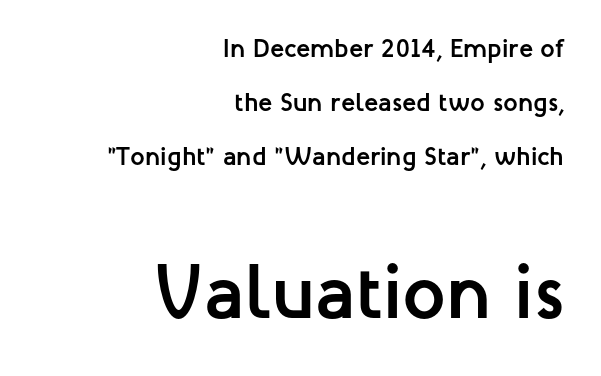
Q: Is the text bold? A: Yes.
Q: Is the text italic (slanted)? A: No, it is upright.
Q: Is the typeface a serif or a sans-serif typeface? A: Sans-serif.
Q: Is the text underlined? A: No.
Q: How is the paragraph aligned? A: Right-aligned.
Q: Is the spacing between letters normal or unusually wide? A: Normal.
Q: Is the spacing between lines tight, normal or loose? A: Loose.
Q: Which block of text is set in a larger size, the first (top) or the second (bottom)? A: The second (bottom) one.
Q: Width (condensed, normal, or wide)? A: Normal.
Q: Stroke contrast? A: Low.
Q: x-height? A: Medium.
Q: Monospaced? A: No.
